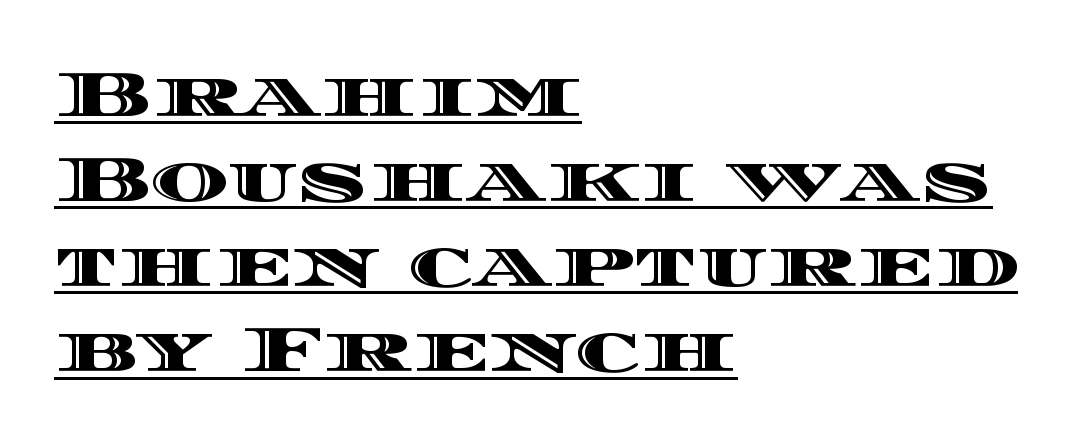
{"italic": "no", "width": "wide", "x_height": "large", "monospaced": "no", "underline": "yes", "align": "left", "line_spacing": "normal", "line_spacing_ratio": 1.29, "letter_spacing": "normal", "letter_spacing_em": 0.0, "glyph_px": 66}
